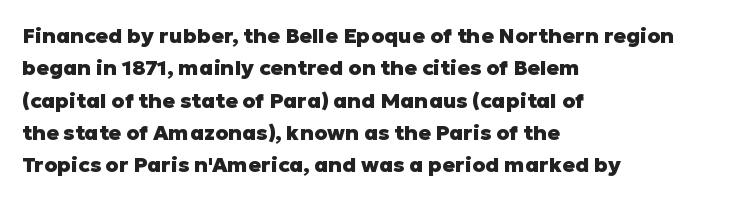
{"italic": "no", "bold": "yes", "underline": "no", "align": "left", "line_spacing": "normal", "line_spacing_ratio": 1.54, "letter_spacing": "normal", "letter_spacing_em": 0.0, "glyph_px": 21}
